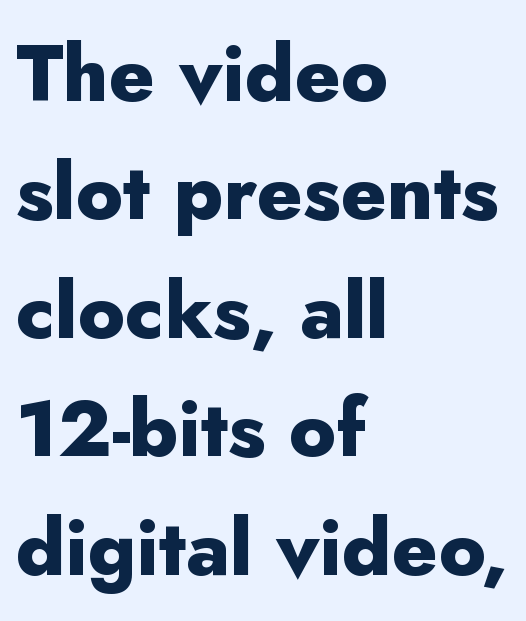
The image shows 79 px heavy sans-serif type, upright; set left-aligned, normal line spacing (1.5x), normal letter spacing, not underlined; low stroke contrast and a small x-height.
